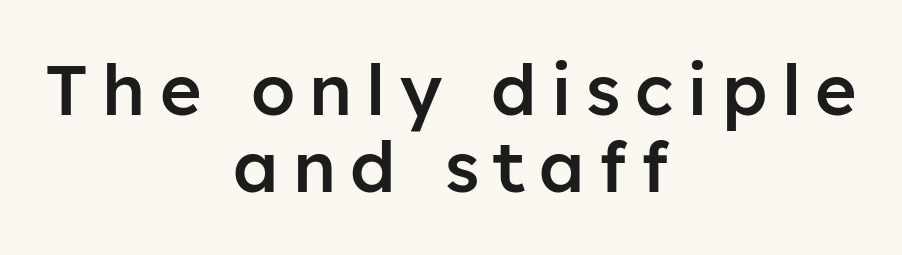
{"serif": "no", "italic": "no", "bold": "semi", "weight": "semibold", "width": "normal", "stroke_contrast": "low", "x_height": "medium", "monospaced": "no", "underline": "no", "align": "center", "line_spacing": "tight", "line_spacing_ratio": 1.09, "letter_spacing": "wide", "letter_spacing_em": 0.2, "glyph_px": 71}
